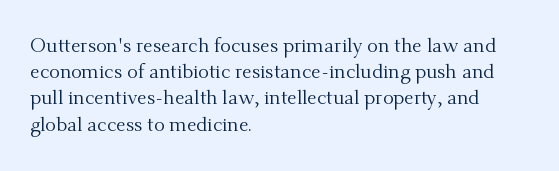
The image shows 20 px text type, upright; set left-aligned, normal line spacing (1.31x), normal letter spacing, not underlined.
